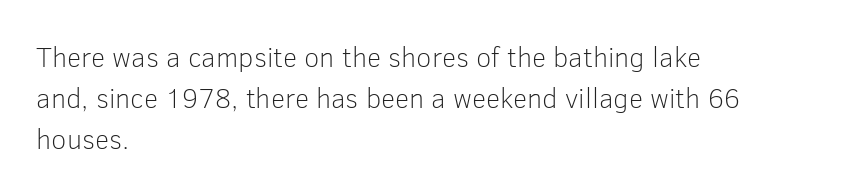
Words appear dense and cohesive because spacing is normal. Line beginnings align vertically; line endings do not. Baseline-to-baseline distance is the conventional proportion of letter height. Stroke thickness stays within the range of a standard reading face or lighter. The glyphs in this specimen are sans serif. The space beneath each line is pristine and unruled.
